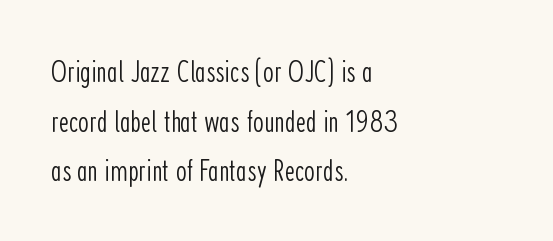
Q: Is the text bold? A: No.
Q: Is the text italic (slanted)? A: No, it is upright.
Q: Is the typeface a serif or a sans-serif typeface? A: Sans-serif.
Q: Is the text underlined? A: No.
Q: How is the paragraph aligned? A: Left-aligned.
Q: Is the spacing between letters normal or unusually wide? A: Normal.
Q: Is the spacing between lines tight, normal or loose? A: Normal.
Q: Width (condensed, normal, or wide)? A: Condensed.
Q: Stroke contrast? A: Low.
Q: x-height? A: Medium.
Q: Monospaced? A: No.
